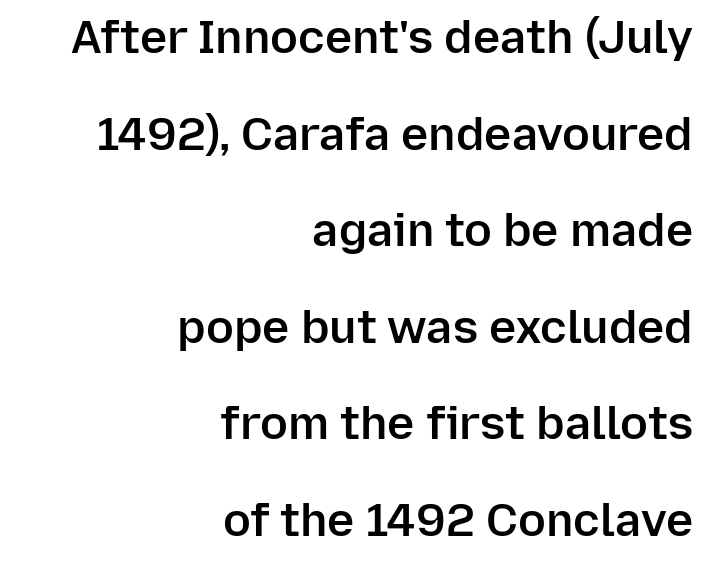
The image shows 46 px semibold sans-serif type, upright; set right-aligned, loose line spacing (2.1x), normal letter spacing, not underlined; low stroke contrast and a medium x-height.
